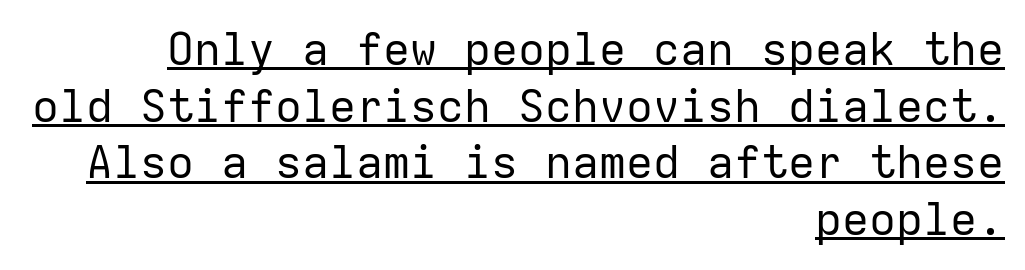
This sample is right-justified, so line beginnings fall wherever the words allow. The letters stand straight up with perfectly vertical stems. Nobody touched the tracking dial on this one. If you measured baseline to baseline, you'd find a middling distance. No letter is thick-stroked: the sample isn't bold. The face used here appears with an underline applied.
